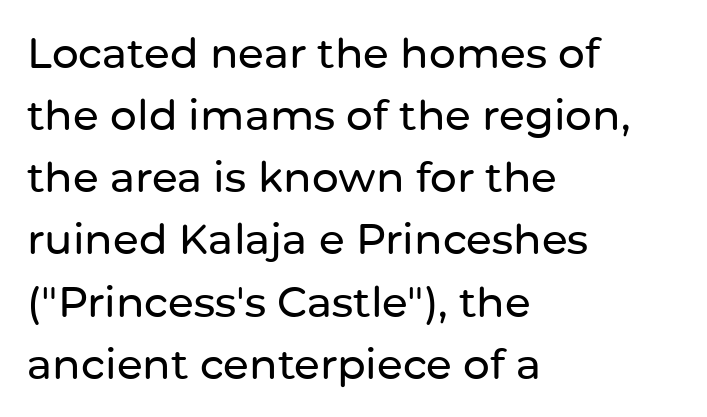
{"serif": "no", "italic": "no", "width": "normal", "stroke_contrast": "low", "x_height": "medium", "monospaced": "no", "underline": "no", "align": "left", "line_spacing": "normal", "line_spacing_ratio": 1.48, "letter_spacing": "normal", "letter_spacing_em": 0.0, "glyph_px": 42}
